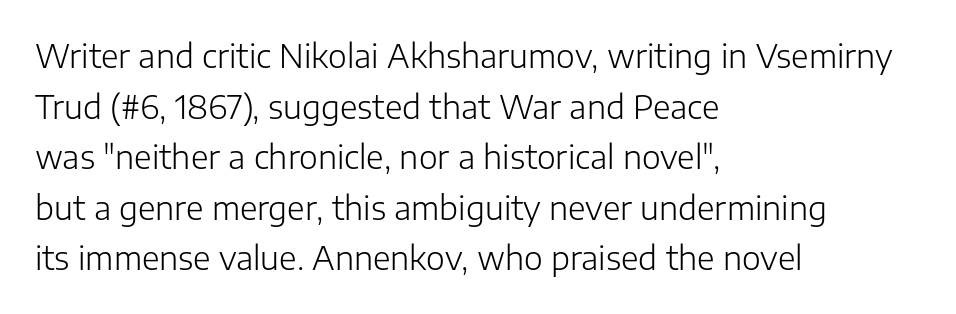
Q: Is the text bold? A: No.
Q: Is the text italic (slanted)? A: No, it is upright.
Q: Is the typeface a serif or a sans-serif typeface? A: Sans-serif.
Q: Is the text underlined? A: No.
Q: How is the paragraph aligned? A: Left-aligned.
Q: Is the spacing between letters normal or unusually wide? A: Normal.
Q: Is the spacing between lines tight, normal or loose? A: Normal.
Q: Width (condensed, normal, or wide)? A: Normal.
Q: Stroke contrast? A: Low.
Q: x-height? A: Medium.
Q: Monospaced? A: No.
